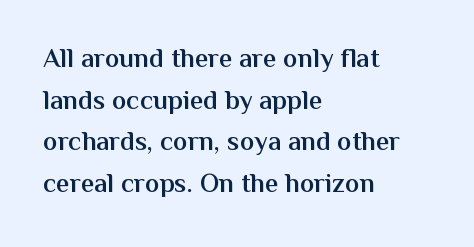
The image shows 27 px text type, upright; set left-aligned, normal line spacing (1.54x), normal letter spacing, not underlined.
